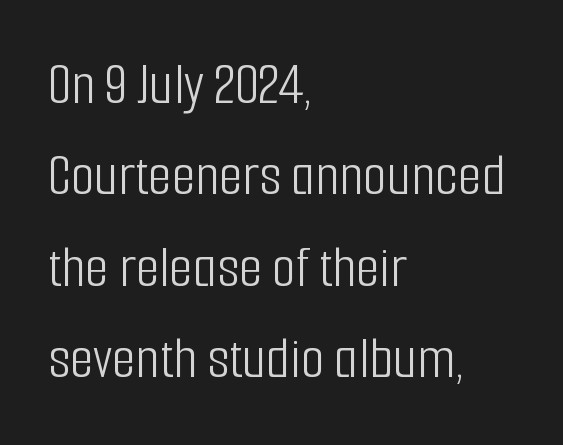
Q: Is the text bold? A: No.
Q: Is the text italic (slanted)? A: No, it is upright.
Q: Is the typeface a serif or a sans-serif typeface? A: Sans-serif.
Q: Is the text underlined? A: No.
Q: How is the paragraph aligned? A: Left-aligned.
Q: Is the spacing between letters normal or unusually wide? A: Normal.
Q: Is the spacing between lines tight, normal or loose? A: Normal.
Q: Width (condensed, normal, or wide)? A: Condensed.
Q: Stroke contrast? A: Low.
Q: x-height? A: Medium.
Q: Monospaced? A: No.
